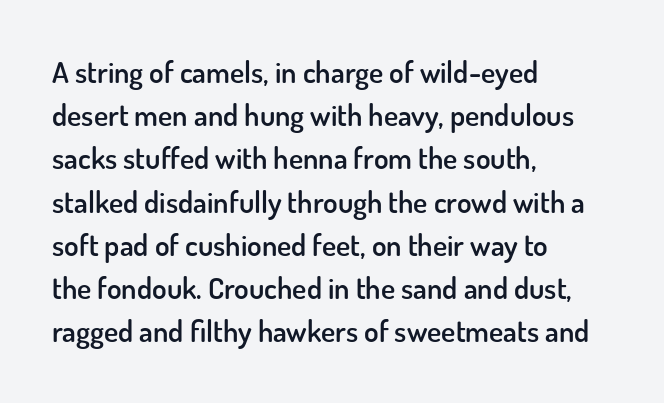
The block of text has a typical density, with ordinary space between rows. A bare baseline throughout the passage. The typography opts for an upright posture over an oblique one. The rendering uses natural spacing where letterforms have individual widths. The typeface chosen for these lines omits serifs.
